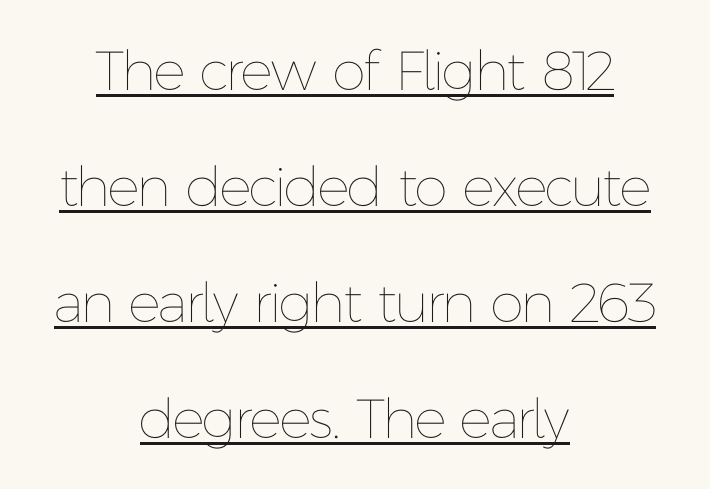
{"italic": "no", "bold": "no", "weight": "thin", "width": "normal", "stroke_contrast": "low", "x_height": "medium", "monospaced": "no", "underline": "yes", "align": "center", "line_spacing": "loose", "line_spacing_ratio": 2.11, "letter_spacing": "normal", "letter_spacing_em": 0.0, "glyph_px": 55}
